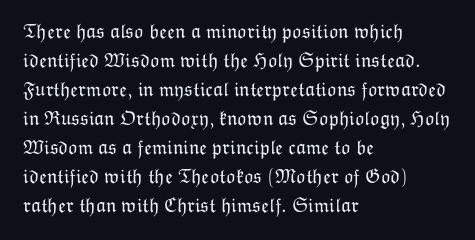
Q: Is the text bold? A: No.
Q: Is the text italic (slanted)? A: No, it is upright.
Q: Is the text underlined? A: No.
Q: How is the paragraph aligned? A: Left-aligned.
Q: Is the spacing between letters normal or unusually wide? A: Normal.
Q: Is the spacing between lines tight, normal or loose? A: Normal.
